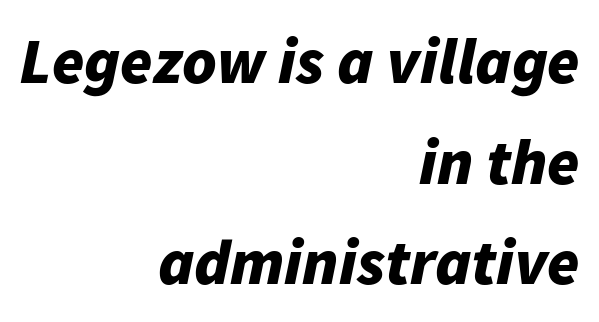
The image shows 65 px bold type, italic (leaning right); set right-aligned, normal line spacing (1.55x), normal letter spacing, not underlined; low stroke contrast and a medium x-height.
